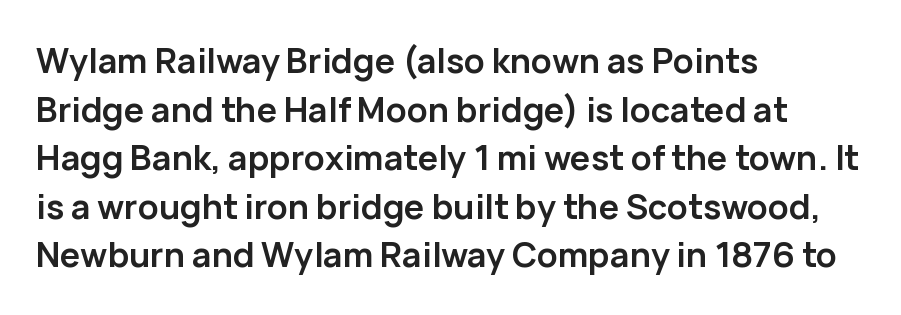
{"serif": "no", "italic": "no", "bold": "yes", "weight": "semibold", "width": "normal", "stroke_contrast": "low", "x_height": "medium", "monospaced": "no", "underline": "no", "align": "left", "line_spacing": "normal", "line_spacing_ratio": 1.43, "letter_spacing": "normal", "letter_spacing_em": 0.0, "glyph_px": 34}
